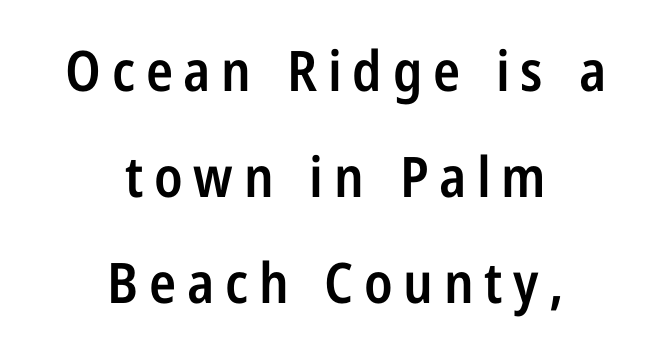
Q: Is the text bold? A: Semi-bold.
Q: Is the text italic (slanted)? A: No, it is upright.
Q: Is the typeface a serif or a sans-serif typeface? A: Sans-serif.
Q: Is the text underlined? A: No.
Q: How is the paragraph aligned? A: Centered.
Q: Width (condensed, normal, or wide)? A: Condensed.
Q: Stroke contrast? A: Low.
Q: x-height? A: Medium.
Q: Monospaced? A: No.
